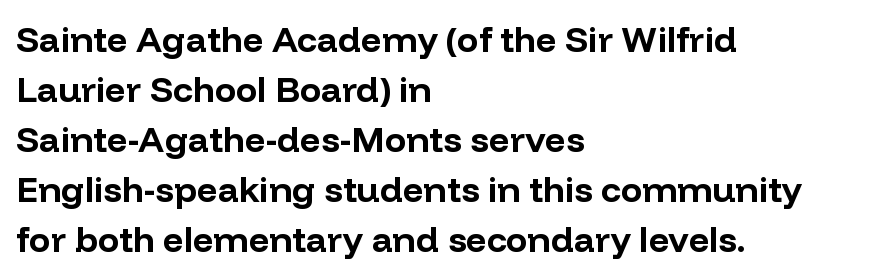
Has an underline been added? It has not. I'd describe the lettering as bold — thick and assertive. Default kerning and tracking; the words read as compact shapes. Classification — sans serif. The rendering uses natural spacing where letterforms have individual widths. The vertical gap from one line to the next is medium.
